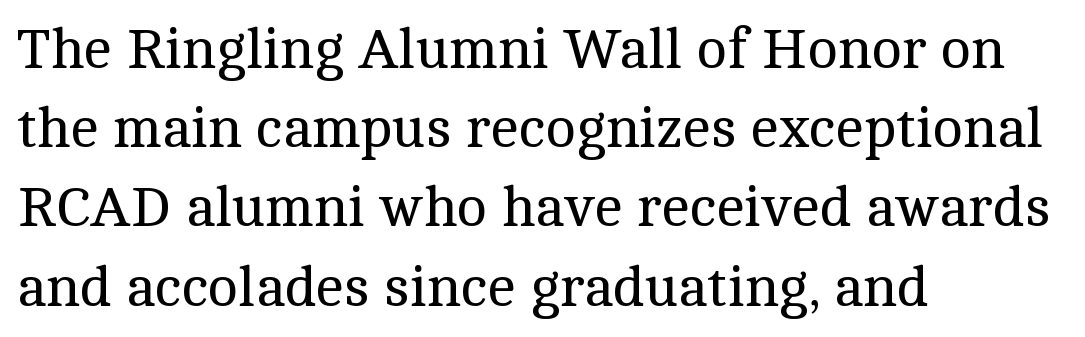
Q: Is the text bold? A: No.
Q: Is the text italic (slanted)? A: No, it is upright.
Q: Is the typeface a serif or a sans-serif typeface? A: Serif.
Q: Is the text underlined? A: No.
Q: How is the paragraph aligned? A: Left-aligned.
Q: Is the spacing between letters normal or unusually wide? A: Normal.
Q: Is the spacing between lines tight, normal or loose? A: Normal.
Q: Width (condensed, normal, or wide)? A: Normal.
Q: x-height? A: Medium.
Q: Monospaced? A: No.
